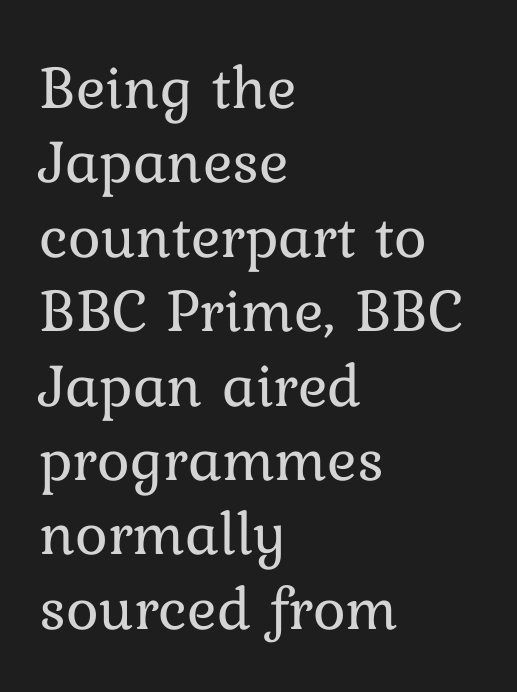
{"italic": "no", "bold": "no", "weight": "regular", "width": "normal", "stroke_contrast": "low", "x_height": "medium", "monospaced": "no", "underline": "no", "align": "left", "line_spacing_ratio": 1.2, "letter_spacing": "normal", "letter_spacing_em": 0.0, "glyph_px": 62}
